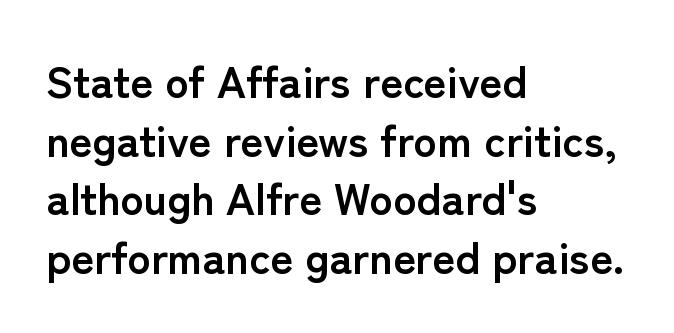
The image shows 44 px semibold sans-serif type, upright; set left-aligned, normal line spacing (1.33x), normal letter spacing, not underlined; low stroke contrast and a medium x-height.
